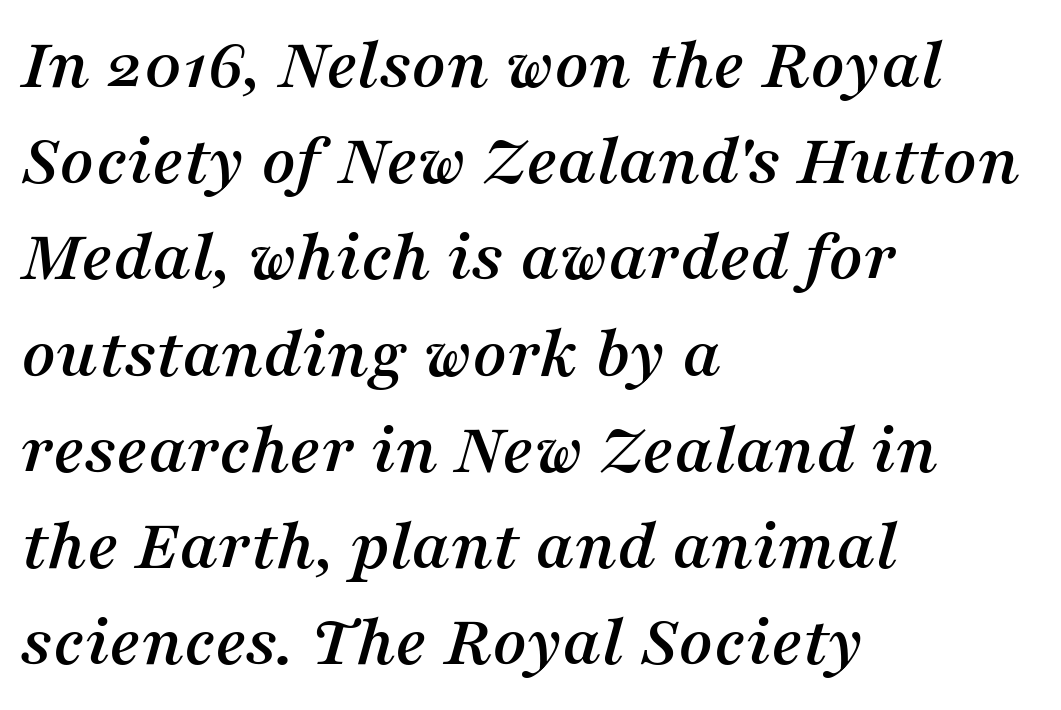
The image shows 74 px serif type, italic (leaning right); set left-aligned, normal line spacing (1.3x), normal letter spacing, not underlined; medium stroke contrast and a medium x-height.
